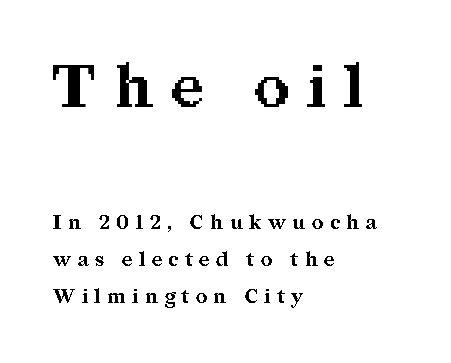
The image shows 59 px bold serif type, upright; set left-aligned, line spacing 1.87x, unusually wide letter spacing (+0.33 em), not underlined; the first (top) block is 2.95x larger; medium stroke contrast and a medium x-height.
